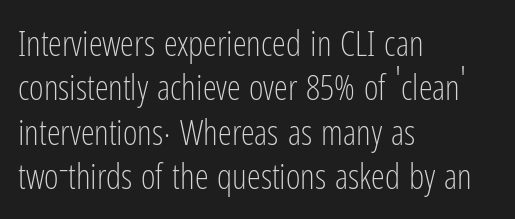
The image shows 35 px light, condensed sans-serif type, upright; set left-aligned, normal line spacing (1.27x), normal letter spacing, not underlined; low stroke contrast and a medium x-height.
